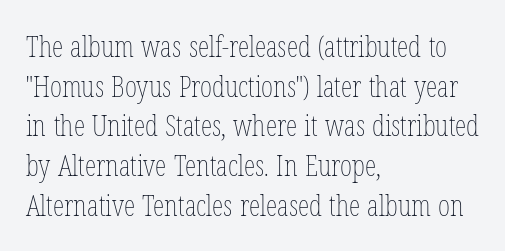
{"italic": "no", "bold": "no", "weight": "thin", "width": "condensed", "stroke_contrast": "low", "x_height": "medium", "monospaced": "no", "underline": "no", "align": "left", "line_spacing": "normal", "line_spacing_ratio": 1.37, "letter_spacing": "normal", "letter_spacing_em": 0.0, "glyph_px": 29}
